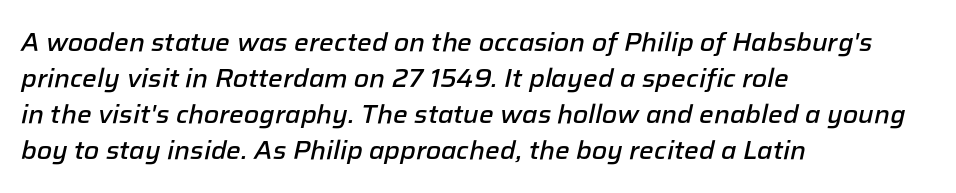
Q: Is the text bold? A: Semi-bold.
Q: Is the text italic (slanted)? A: Yes, it leans right by about 12 degrees.
Q: Is the text underlined? A: No.
Q: How is the paragraph aligned? A: Left-aligned.
Q: Is the spacing between letters normal or unusually wide? A: Normal.
Q: Is the spacing between lines tight, normal or loose? A: Normal.
